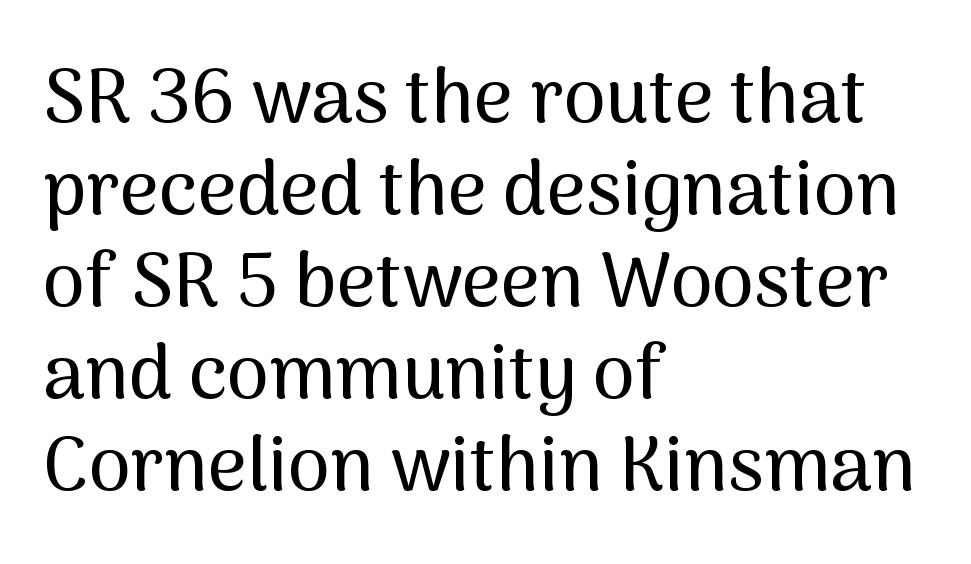
{"serif": "no", "italic": "no", "width": "normal", "stroke_contrast": "medium", "x_height": "medium", "monospaced": "no", "underline": "no", "align": "left", "line_spacing_ratio": 1.21, "letter_spacing": "normal", "letter_spacing_em": 0.0, "glyph_px": 76}
